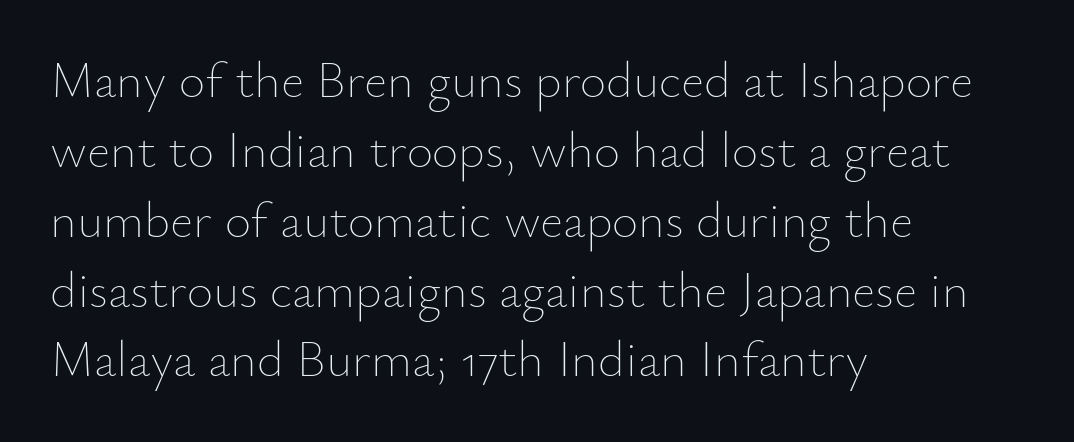
Q: Is the text bold? A: No.
Q: Is the text italic (slanted)? A: No, it is upright.
Q: Is the text underlined? A: No.
Q: How is the paragraph aligned? A: Left-aligned.
Q: Is the spacing between letters normal or unusually wide? A: Normal.
Q: Is the spacing between lines tight, normal or loose? A: Normal.
Q: Width (condensed, normal, or wide)? A: Normal.
Q: Stroke contrast? A: Low.
Q: x-height? A: Small.
Q: Monospaced? A: No.
